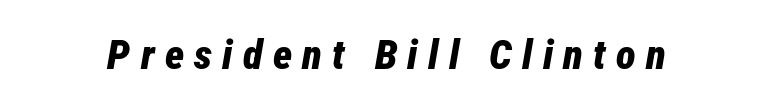
The image shows 41 px bold, condensed type, italic (leaning right); set unusually wide letter spacing (+0.25 em), not underlined; low stroke contrast and a medium x-height.
